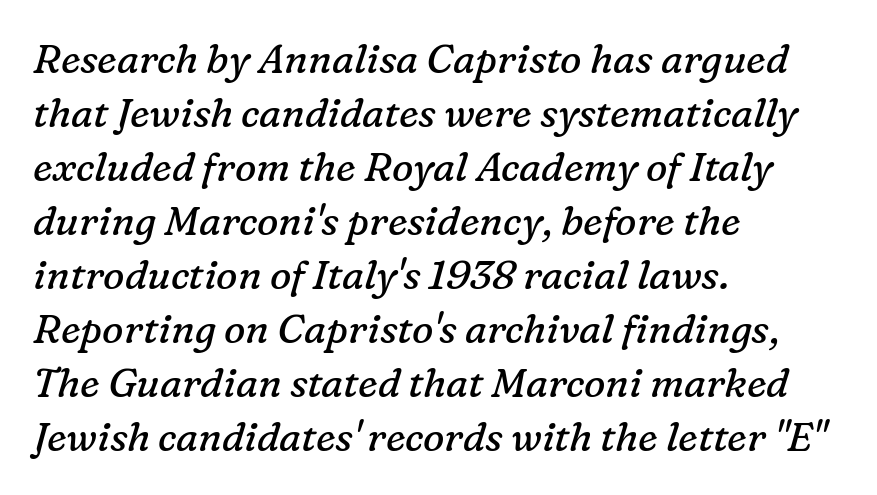
Q: Is the text bold? A: No.
Q: Is the text italic (slanted)? A: Yes, it leans right by about 16 degrees.
Q: Is the typeface a serif or a sans-serif typeface? A: Serif.
Q: Is the text underlined? A: No.
Q: How is the paragraph aligned? A: Left-aligned.
Q: Is the spacing between letters normal or unusually wide? A: Normal.
Q: Is the spacing between lines tight, normal or loose? A: Normal.
Q: Width (condensed, normal, or wide)? A: Normal.
Q: Stroke contrast? A: Low.
Q: x-height? A: Medium.
Q: Monospaced? A: No.
